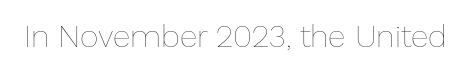
Q: Is the text bold? A: No.
Q: Is the text italic (slanted)? A: No, it is upright.
Q: Is the text underlined? A: No.
Q: Is the spacing between letters normal or unusually wide? A: Normal.
Q: Width (condensed, normal, or wide)? A: Normal.
Q: Stroke contrast? A: Low.
Q: x-height? A: Medium.
Q: Monospaced? A: No.
